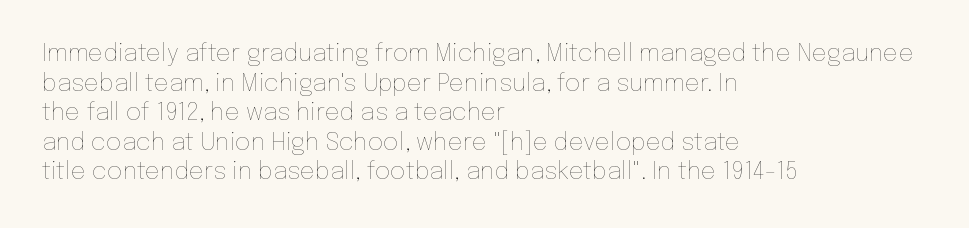
Q: Is the text bold? A: No.
Q: Is the text italic (slanted)? A: No, it is upright.
Q: Is the text underlined? A: No.
Q: How is the paragraph aligned? A: Left-aligned.
Q: Is the spacing between letters normal or unusually wide? A: Normal.
